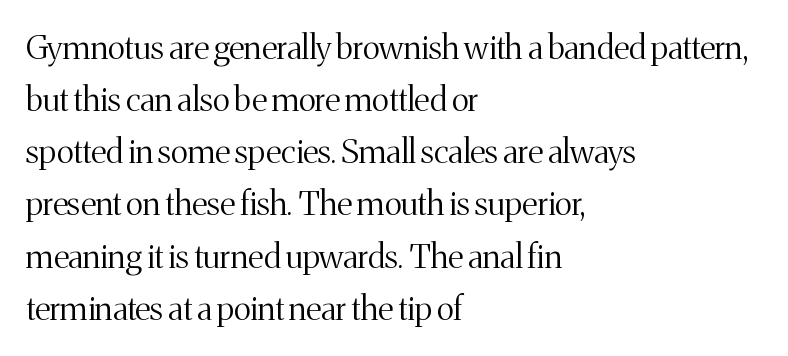
Q: Is the text bold? A: No.
Q: Is the text italic (slanted)? A: No, it is upright.
Q: Is the typeface a serif or a sans-serif typeface? A: Serif.
Q: Is the text underlined? A: No.
Q: How is the paragraph aligned? A: Left-aligned.
Q: Is the spacing between letters normal or unusually wide? A: Normal.
Q: Is the spacing between lines tight, normal or loose? A: Normal.
Q: Width (condensed, normal, or wide)? A: Normal.
Q: Stroke contrast? A: Medium.
Q: x-height? A: Medium.
Q: Monospaced? A: No.
